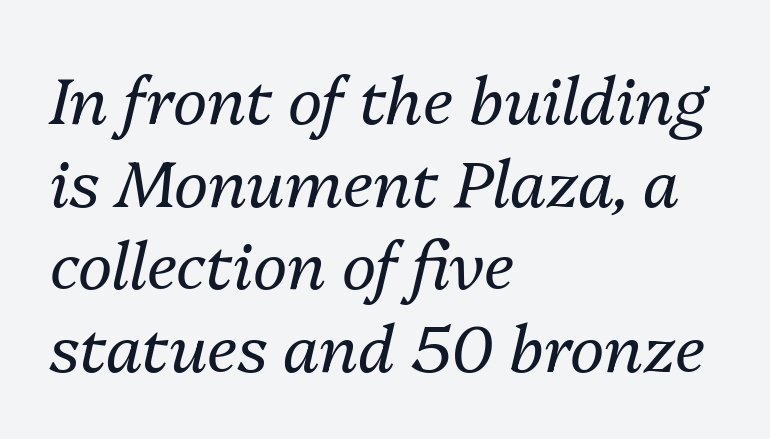
{"italic": "yes", "lean": "right", "slant_degrees": 13, "bold": "no", "weight": "regular", "width": "normal", "stroke_contrast": "medium", "x_height": "medium", "monospaced": "no", "underline": "no", "align": "left", "line_spacing": "normal", "line_spacing_ratio": 1.27, "letter_spacing": "normal", "letter_spacing_em": 0.0, "glyph_px": 65}
